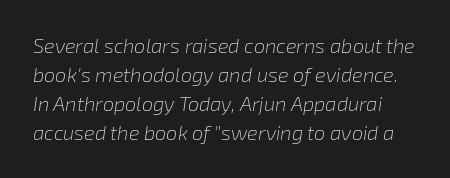
The image shows 20 px text type, italic (leaning right); set normal line spacing (1.45x), normal letter spacing, not underlined.
